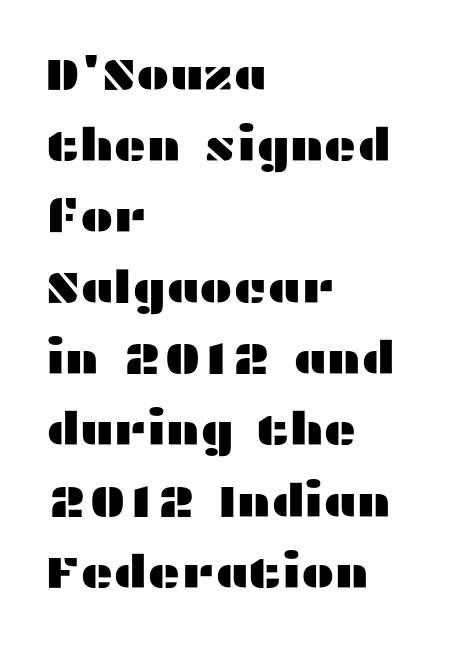
The image shows 45 px wide sans-serif type, upright; set left-aligned, normal line spacing (1.58x), normal letter spacing, not underlined; medium stroke contrast and a medium x-height.
